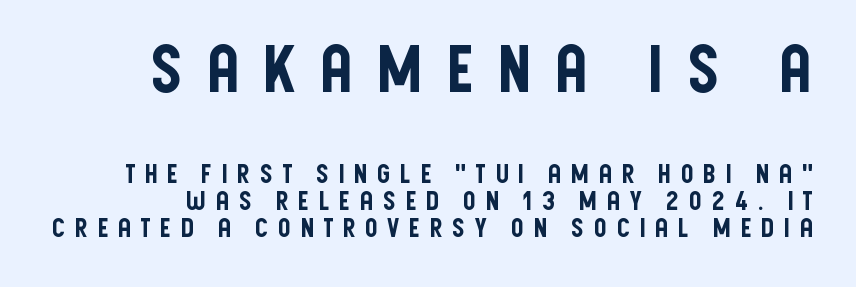
The image shows 65 px condensed sans-serif type, upright; set tight line spacing (1.04x), unusually wide letter spacing (+0.34 em), not underlined; the first (top) block is 2.5x larger; low stroke contrast and a large x-height.
